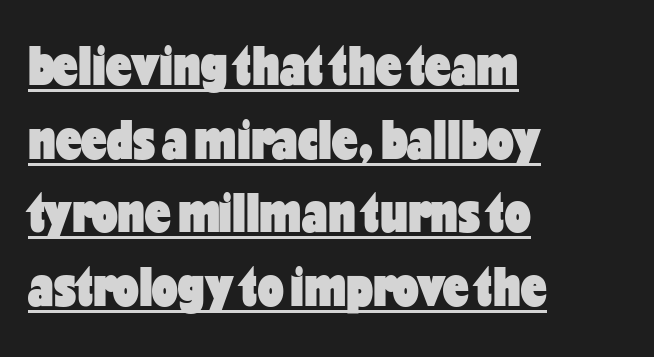
Honestly, the row spacing looks completely unremarkable. Heavy-handed strokes throughout: this text is bold. Unlike a traditional serif, this face leaves its strokes unadorned. When letters stand straight like this, we call the style roman or upright. Compared with typical body copy, the letter spacing here is the same. The letters advance in unequal steps, a hallmark of proportional type.
